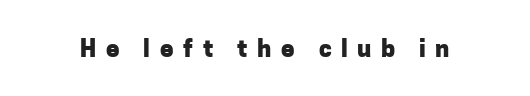
The image shows 24 px bold type, upright; set unusually wide letter spacing (+0.4 em), not underlined.
